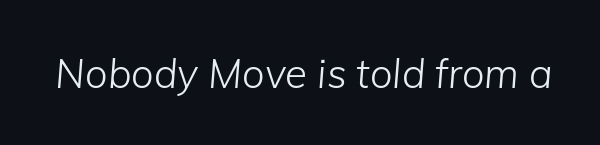
{"italic": "yes", "lean": "right", "slant_degrees": 5, "bold": "no", "weight": "light", "width": "normal", "stroke_contrast": "low", "x_height": "medium", "monospaced": "no", "underline": "no", "letter_spacing": "normal", "letter_spacing_em": 0.0, "glyph_px": 40}
